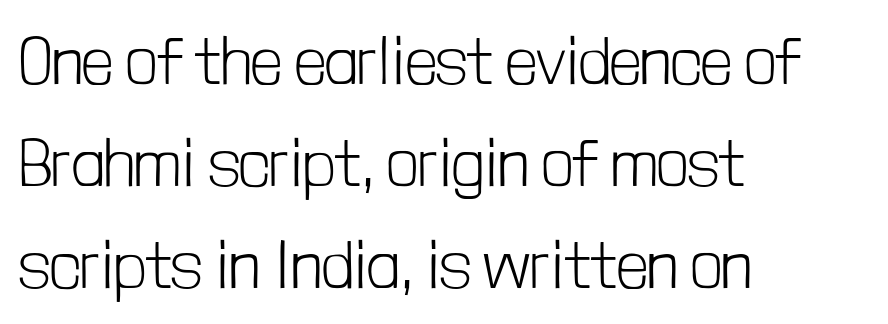
{"serif": "no", "italic": "no", "bold": "no", "weight": "light", "width": "condensed", "stroke_contrast": "low", "x_height": "medium", "monospaced": "no", "underline": "no", "align": "left", "line_spacing": "normal", "line_spacing_ratio": 1.5, "letter_spacing": "normal", "letter_spacing_em": 0.0, "glyph_px": 68}
